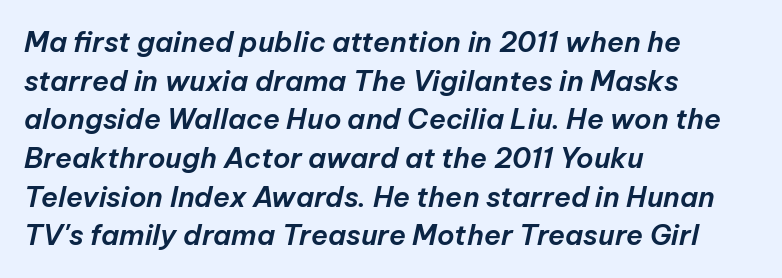
The image shows 28 px text type, italic (leaning right); set left-aligned, normal line spacing (1.38x), normal letter spacing, not underlined; low stroke contrast and a medium x-height.
